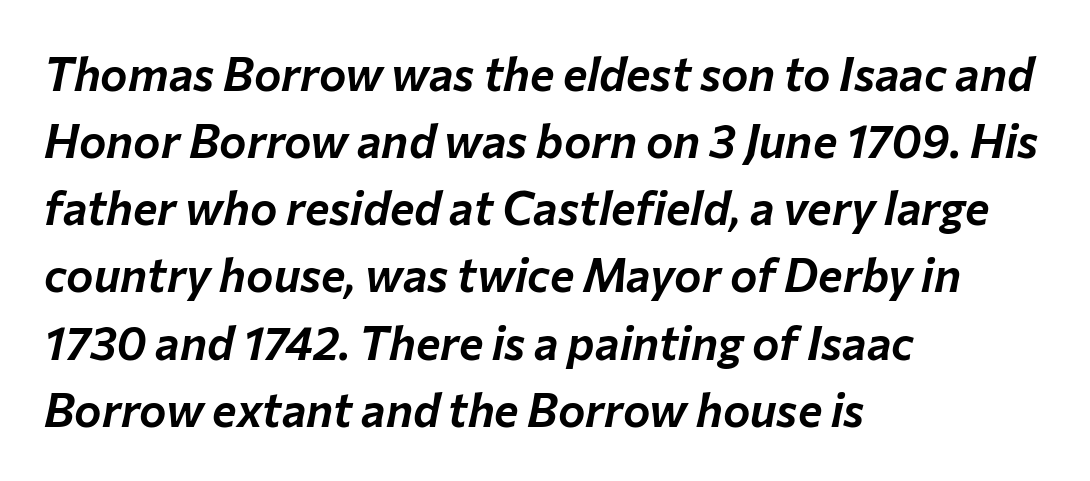
Look at the tracking — it's just the regular setting, nothing added. Does the lettering tilt? It does — this is italic. These lines are set flush left with a ragged right edge. Leading matches the norm, producing a regular column. Note the varied advance widths — an 'i' is clearly narrower than an 'm'.
